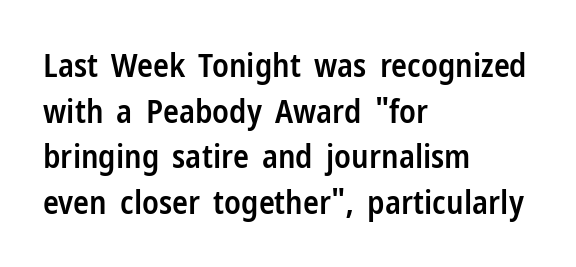
Line beginnings align vertically; line endings do not. Do the characters align in a grid? No, the font is proportional. Does the type have serifs? No, each stem ends abruptly. Compared with typical paragraphs, the rows here are spaced about the same. Posture: straight, roman, zero tilt.
